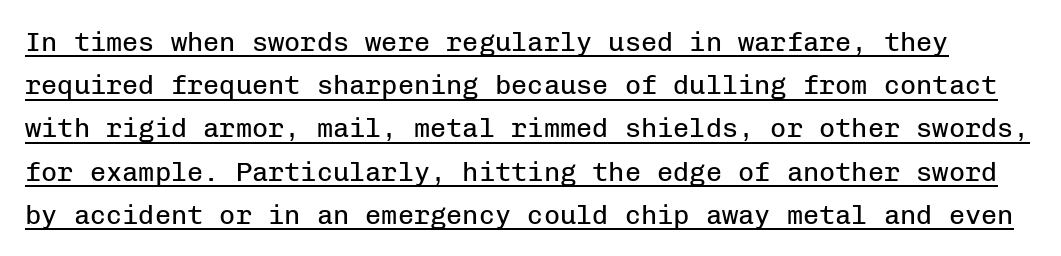
The rendering uses a moderate line-height, typical for paragraphs. This sample uses an upright cut, with every glyph sitting square on the baseline. Heaviness? Minimal to ordinary, like unemphasized prose. Beneath each row of characters lies a ruled line. The letters sit at their default tracking, neither squeezed nor spread.
